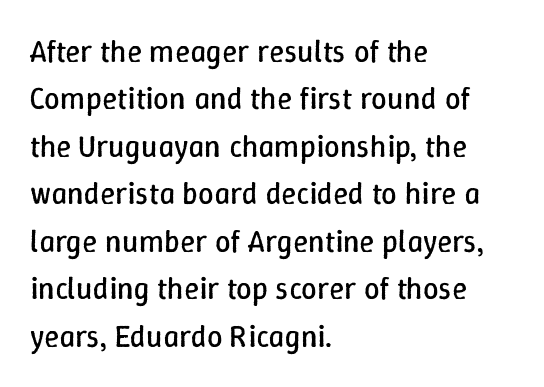
{"italic": "no", "bold": "no", "weight": "regular", "width": "normal", "stroke_contrast": "low", "x_height": "medium", "monospaced": "no", "underline": "no", "align": "left", "line_spacing": "normal", "line_spacing_ratio": 1.53, "letter_spacing": "normal", "letter_spacing_em": 0.0, "glyph_px": 31}
